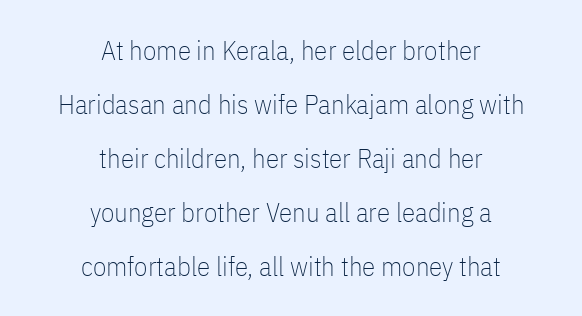
{"italic": "no", "bold": "no", "underline": "no", "align": "center", "line_spacing": "loose", "line_spacing_ratio": 2.0, "letter_spacing": "normal", "letter_spacing_em": 0.0, "glyph_px": 27}
